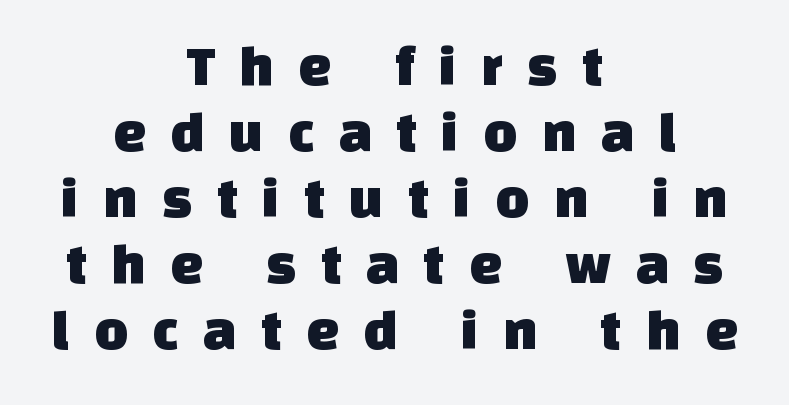
Descenders hang freely into open space. Centered paragraph, ragged on both sides. A typesetter would call this proportional, since set widths differ per character. Leading is clearly below the norm, producing a dense column.
